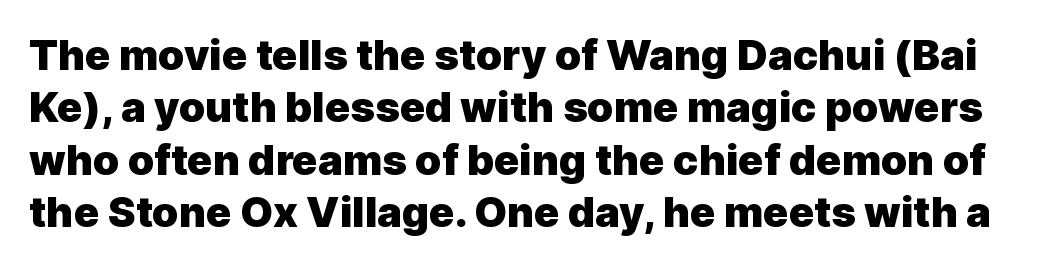
Honestly, the letter spacing is just normal — you wouldn't notice it. Do the characters align in a grid? No, the font is proportional. Bare-footed words on every line. The vertical gap from one line to the next is medium.
